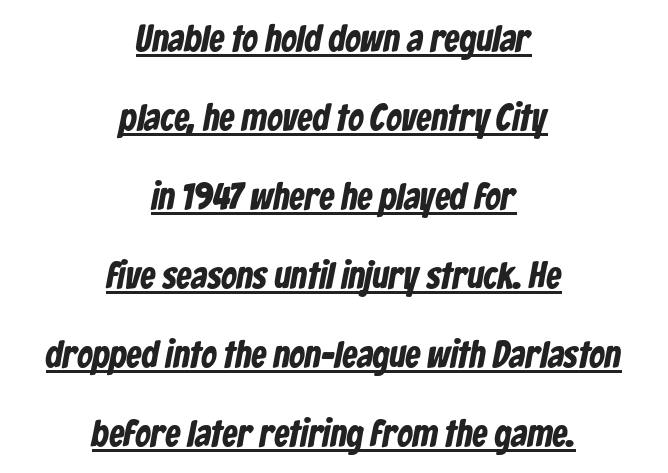
{"serif": "no", "bold": "yes", "weight": "bold", "width": "condensed", "stroke_contrast": "low", "x_height": "medium", "monospaced": "no", "underline": "yes", "align": "center", "line_spacing": "loose", "line_spacing_ratio": 2.08, "letter_spacing": "normal", "letter_spacing_em": 0.0, "glyph_px": 38}
